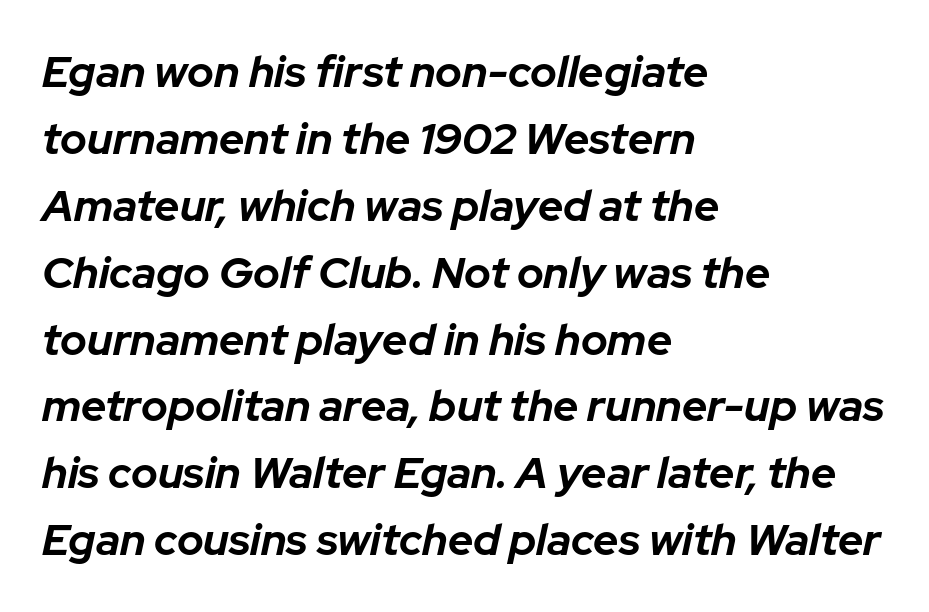
Q: Is the text bold? A: Yes.
Q: Is the text italic (slanted)? A: Yes, it leans right by about 12 degrees.
Q: Is the text underlined? A: No.
Q: How is the paragraph aligned? A: Left-aligned.
Q: Is the spacing between letters normal or unusually wide? A: Normal.
Q: Is the spacing between lines tight, normal or loose? A: Normal.
Q: Width (condensed, normal, or wide)? A: Normal.
Q: Stroke contrast? A: Low.
Q: x-height? A: Medium.
Q: Monospaced? A: No.
